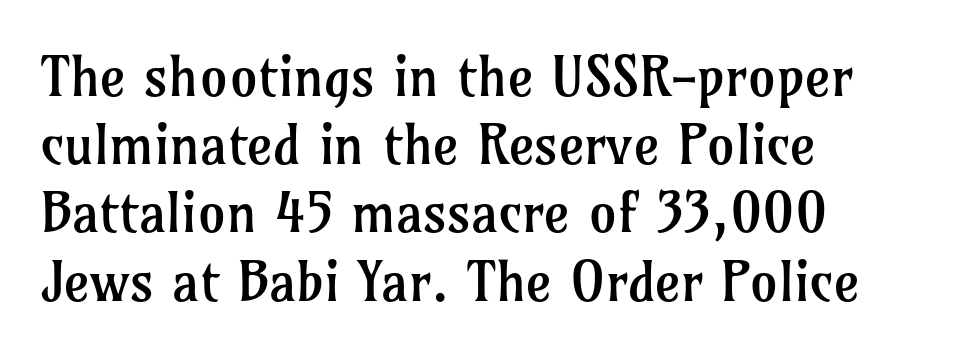
The cut favours lightness, reaching ordinary text weight at its darkest. This is roman type, the default non-slanted kind. Nothing unusual about the tracking: characters are spaced as the font intends. Clear beneath every line of the passage. This sample has the flowing, uneven cadence of proportional lettering. Does the copy run flush right? No — it runs flush left.
